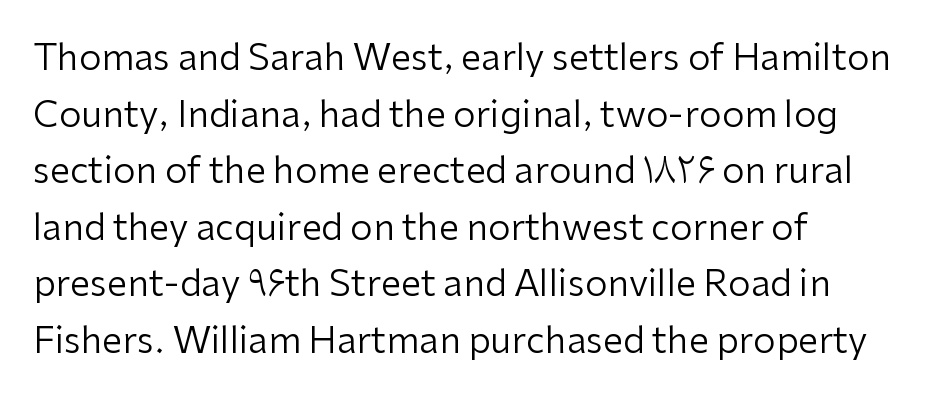
Q: Is the text bold? A: No.
Q: Is the text italic (slanted)? A: No, it is upright.
Q: Is the typeface a serif or a sans-serif typeface? A: Sans-serif.
Q: Is the text underlined? A: No.
Q: Is the spacing between letters normal or unusually wide? A: Normal.
Q: Is the spacing between lines tight, normal or loose? A: Normal.
Q: Width (condensed, normal, or wide)? A: Normal.
Q: Stroke contrast? A: Low.
Q: x-height? A: Medium.
Q: Monospaced? A: No.
